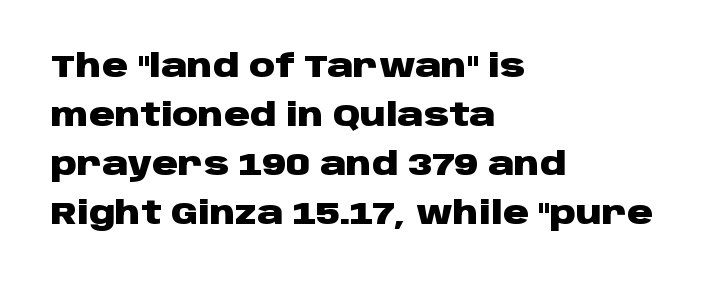
Q: Is the text bold? A: Yes.
Q: Is the text italic (slanted)? A: No, it is upright.
Q: Is the typeface a serif or a sans-serif typeface? A: Sans-serif.
Q: Is the text underlined? A: No.
Q: How is the paragraph aligned? A: Left-aligned.
Q: Is the spacing between letters normal or unusually wide? A: Normal.
Q: Is the spacing between lines tight, normal or loose? A: Normal.
Q: Width (condensed, normal, or wide)? A: Wide.
Q: Stroke contrast? A: Low.
Q: x-height? A: Large.
Q: Monospaced? A: No.
